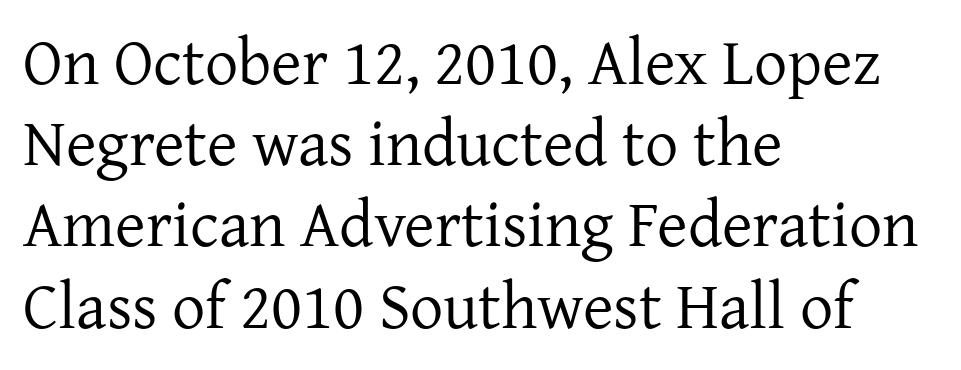
{"serif": "yes", "italic": "no", "bold": "no", "weight": "regular", "width": "normal", "stroke_contrast": "low", "x_height": "medium", "monospaced": "no", "underline": "no", "align": "left", "line_spacing_ratio": 1.23, "letter_spacing": "normal", "letter_spacing_em": 0.0, "glyph_px": 66}
